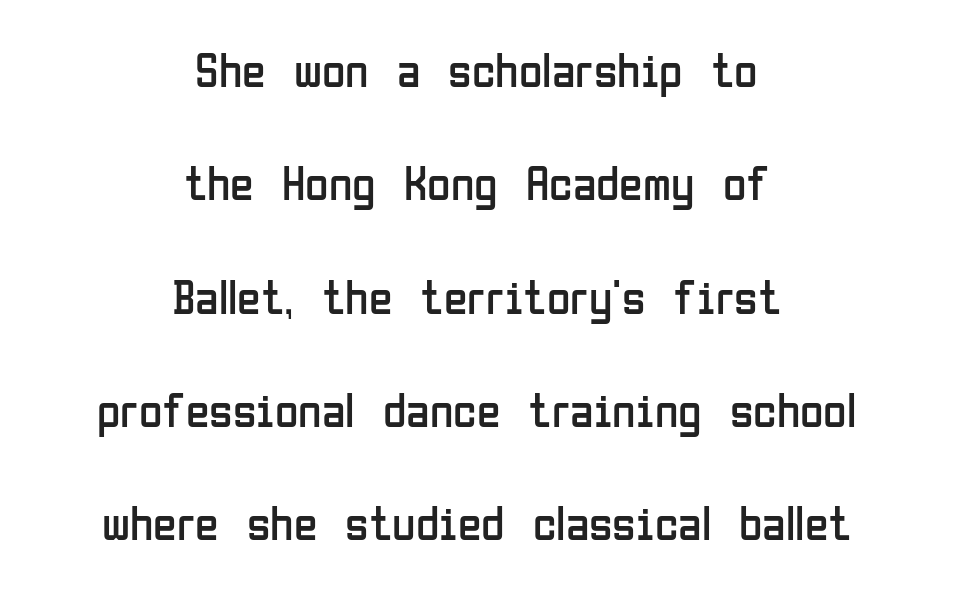
Q: Is the text bold? A: No.
Q: Is the text italic (slanted)? A: No, it is upright.
Q: Is the typeface a serif or a sans-serif typeface? A: Sans-serif.
Q: Is the text underlined? A: No.
Q: How is the paragraph aligned? A: Centered.
Q: Is the spacing between letters normal or unusually wide? A: Normal.
Q: Is the spacing between lines tight, normal or loose? A: Loose.
Q: Width (condensed, normal, or wide)? A: Condensed.
Q: Stroke contrast? A: Low.
Q: x-height? A: Medium.
Q: Monospaced? A: No.
